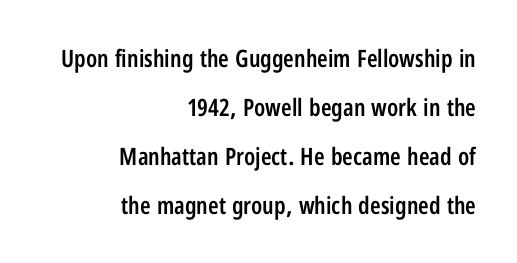
Airy leading. Quick note: not italic, upright. Honestly, there is no underline to notice here at all. In terms of letterspacing, this is plain default setting. Typesetter's note: demi weight, one step under bold.
